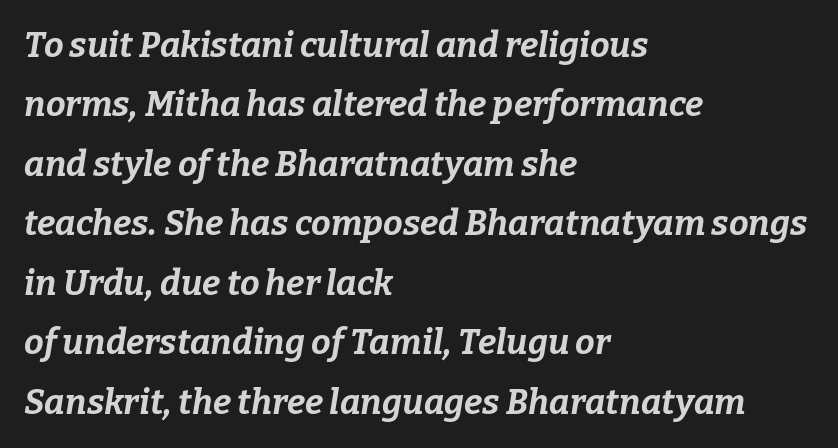
Visually the block forms a straight wall on the left and a jagged coastline on the right. Reading down the column, the eye jumps a familiar distance to each next line. Clear beneath every line of the passage. You could not count columns in this text — the font is proportionally spaced. Tall strokes in this sample are angled rather than plumb. Its strokes are broad and dark, the hallmark of bold type.
